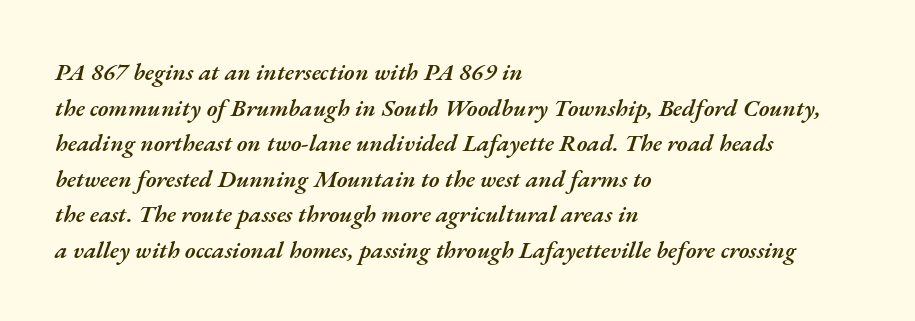
{"italic": "yes", "lean": "right", "slant_degrees": 17, "bold": "semi", "underline": "no", "align": "left", "line_spacing": "normal", "line_spacing_ratio": 1.48, "letter_spacing": "normal", "letter_spacing_em": 0.0, "glyph_px": 24}
